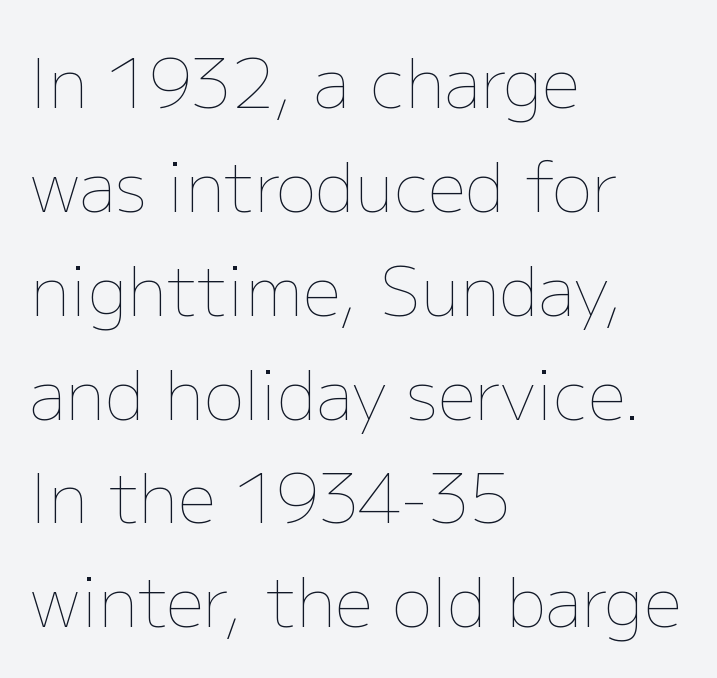
The image shows 67 px thin type, upright; set left-aligned, normal line spacing (1.55x), normal letter spacing, not underlined; low stroke contrast and a medium x-height.
